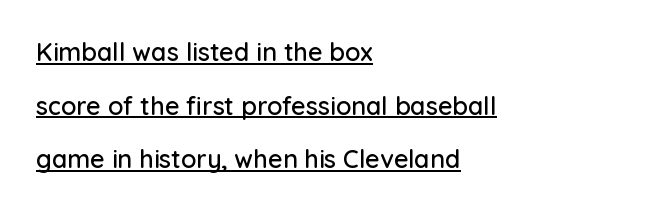
The image shows 25 px text type, upright; set left-aligned, loose line spacing (2.15x), normal letter spacing, underlined.
